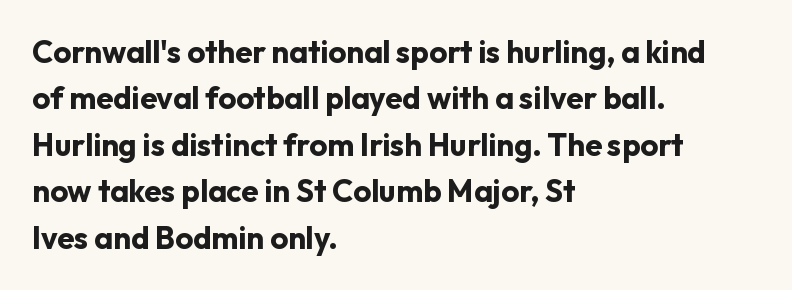
Q: Is the text bold? A: Yes.
Q: Is the text italic (slanted)? A: No, it is upright.
Q: Is the typeface a serif or a sans-serif typeface? A: Sans-serif.
Q: Is the text underlined? A: No.
Q: How is the paragraph aligned? A: Left-aligned.
Q: Is the spacing between letters normal or unusually wide? A: Normal.
Q: Is the spacing between lines tight, normal or loose? A: Normal.
Q: Width (condensed, normal, or wide)? A: Normal.
Q: Stroke contrast? A: Low.
Q: x-height? A: Medium.
Q: Monospaced? A: No.
